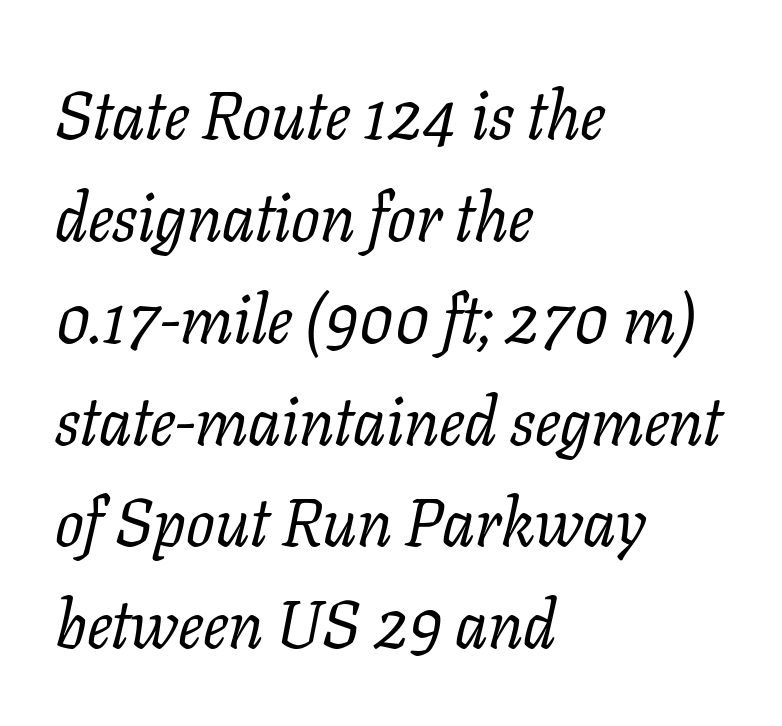
{"serif": "yes", "italic": "yes", "lean": "right", "slant_degrees": 11, "bold": "no", "weight": "regular", "width": "normal", "stroke_contrast": "low", "x_height": "medium", "monospaced": "no", "underline": "no", "align": "left", "line_spacing": "normal", "line_spacing_ratio": 1.52, "letter_spacing": "normal", "letter_spacing_em": 0.0, "glyph_px": 67}
